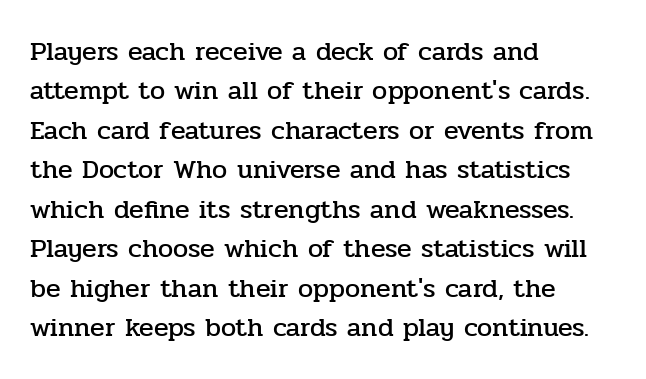
{"italic": "no", "underline": "no", "align": "left", "line_spacing": "normal", "line_spacing_ratio": 1.46, "letter_spacing": "normal", "letter_spacing_em": 0.0, "glyph_px": 27}
